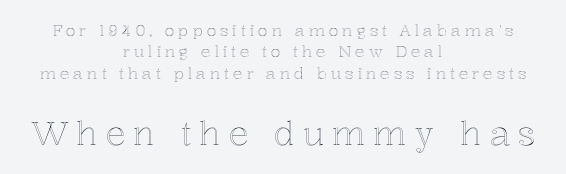
{"italic": "no", "width": "normal", "x_height": "medium", "monospaced": "no", "underline": "no", "align": "center", "line_spacing": "normal", "line_spacing_ratio": 1.34, "letter_spacing": "wide", "letter_spacing_em": 0.24, "larger_block": "second", "size_ratio": 2.06, "glyph_px": 33}
